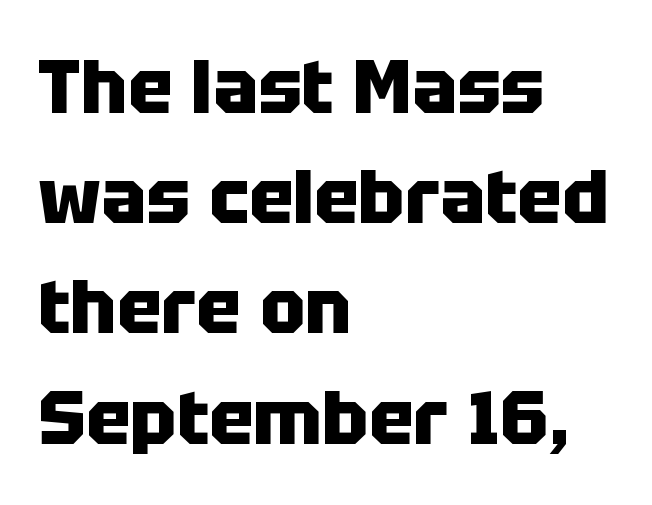
{"serif": "no", "italic": "no", "bold": "yes", "weight": "heavy", "width": "normal", "stroke_contrast": "low", "x_height": "large", "monospaced": "no", "underline": "no", "align": "left", "line_spacing": "normal", "line_spacing_ratio": 1.47, "letter_spacing": "normal", "letter_spacing_em": 0.0, "glyph_px": 75}
